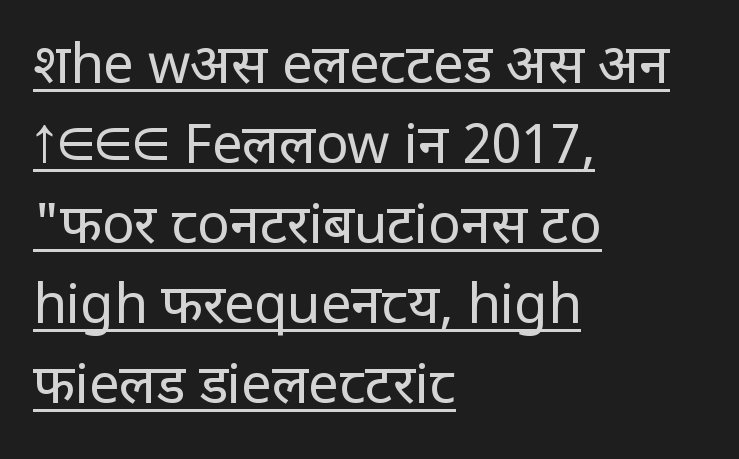
The image shows 54 px regular-weight sans-serif type, upright; set left-aligned, normal line spacing (1.48x), normal letter spacing, underlined; low stroke contrast and a large x-height.
